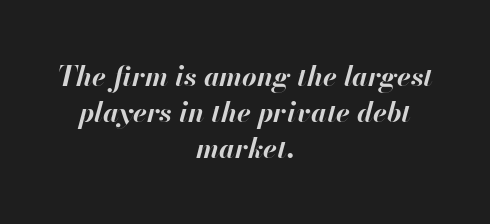
A typesetter would call this zero additional tracking. The paragraph shown floats in the horizontal middle. Note the varied advance widths — an 'i' is clearly narrower than an 'm'. It's the slanting kind of type. The lines sit at an ordinary, default distance from one another. The typesetting leans heavy: a genuine bold.
